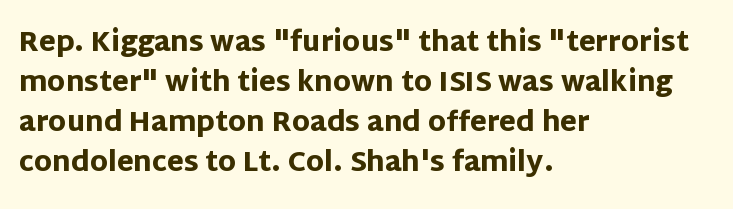
A student would call this left alignment; a typographer would say flush left, rag right. Lines of text with bare space underneath. Does the weight exceed regular? Yes, all the way to bold. Posture: vertical. The rows are spaced the way most documents space them. In terms of letterspacing, this is plain default setting.
